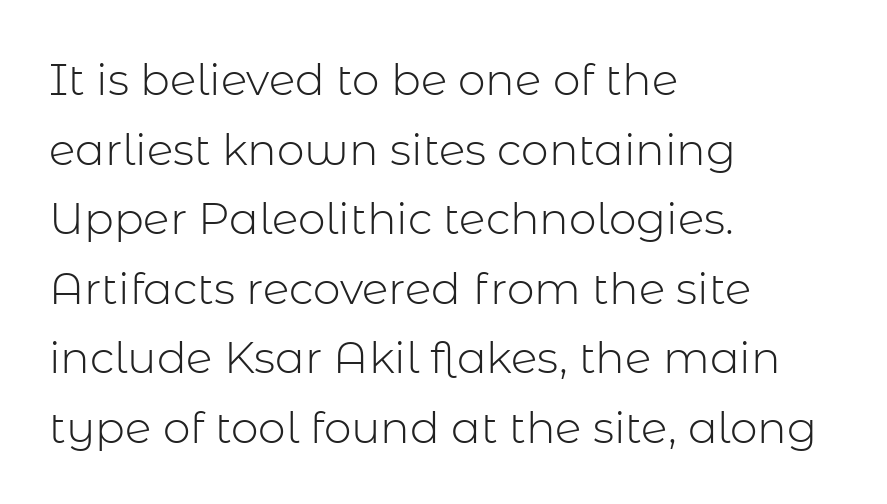
Q: Is the text bold? A: No.
Q: Is the text italic (slanted)? A: No, it is upright.
Q: Is the typeface a serif or a sans-serif typeface? A: Sans-serif.
Q: Is the text underlined? A: No.
Q: How is the paragraph aligned? A: Left-aligned.
Q: Is the spacing between letters normal or unusually wide? A: Normal.
Q: Is the spacing between lines tight, normal or loose? A: Normal.
Q: Width (condensed, normal, or wide)? A: Normal.
Q: Stroke contrast? A: Low.
Q: x-height? A: Medium.
Q: Monospaced? A: No.
